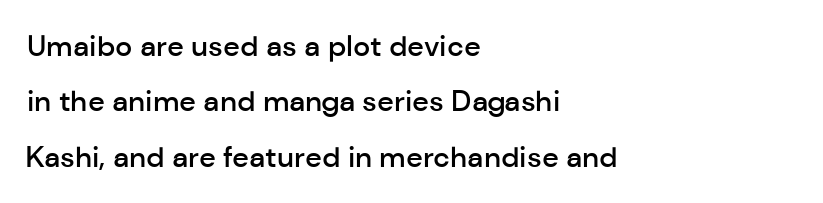
The image shows 29 px semibold sans-serif type, upright; set left-aligned, loose line spacing (1.91x), normal letter spacing, not underlined; low stroke contrast and a medium x-height.
